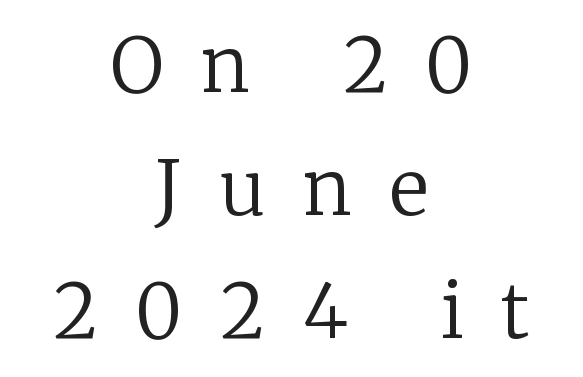
{"serif": "yes", "italic": "no", "bold": "no", "weight": "regular", "width": "normal", "stroke_contrast": "low", "x_height": "medium", "monospaced": "no", "underline": "no", "align": "center", "line_spacing": "normal", "line_spacing_ratio": 1.64, "letter_spacing": "wide", "letter_spacing_em": 0.5, "glyph_px": 75}
